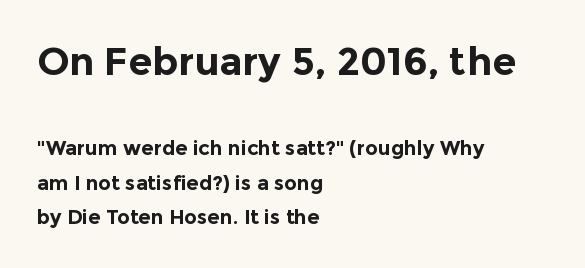
Bare-footed words on every line. Left-aligned paragraph, ragged on the right. The type family on display is of the sans-serif kind. The sample has been set heavy, in full bold. Top chunk: large. Bottom chunk: small.
